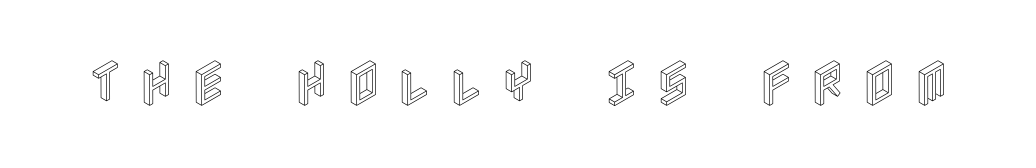
A clean baseline with only descenders dipping below it. Is the letter spacing exaggerated? Yes — the characters are pushed far apart. A typesetter would mark this as roman, not italic.
